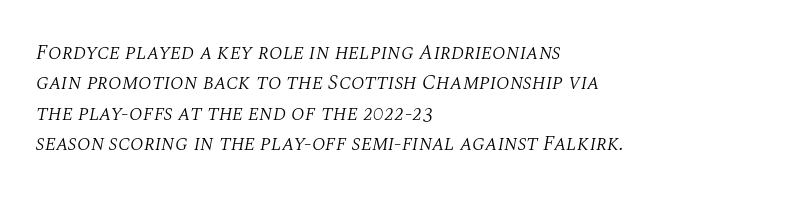
Vertical spacing — default. Line starts are locked; line ends wander. On a weight scale, this lands at 450 or below. Characters follow at the spacing the type designer built in. Posture: slanted. Check the space under the baseline: it is left empty.
